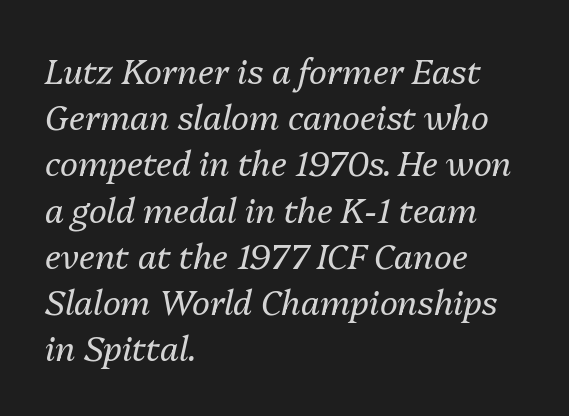
Q: Is the text bold? A: No.
Q: Is the text italic (slanted)? A: Yes, it leans right by about 13 degrees.
Q: Is the text underlined? A: No.
Q: How is the paragraph aligned? A: Left-aligned.
Q: Is the spacing between letters normal or unusually wide? A: Normal.
Q: Is the spacing between lines tight, normal or loose? A: Normal.
Q: Width (condensed, normal, or wide)? A: Normal.
Q: Stroke contrast? A: Medium.
Q: x-height? A: Medium.
Q: Monospaced? A: No.
